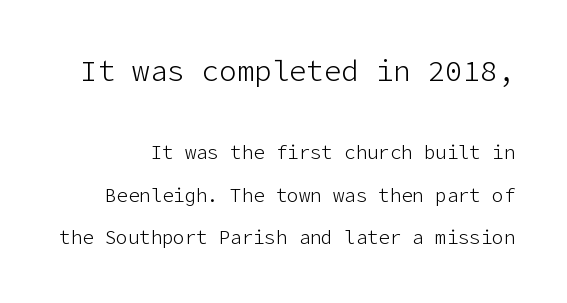
The image shows 29 px light sans-serif type, upright; set loose line spacing (2.24x), normal letter spacing, not underlined; the first (top) block is 1.53x larger; low stroke contrast and a medium x-height.
